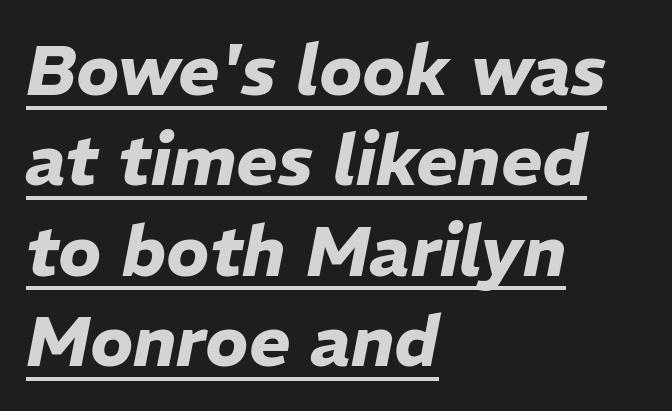
The image shows 70 px heavy type, italic (leaning right); set left-aligned, normal line spacing (1.29x), normal letter spacing, underlined; low stroke contrast and a medium x-height.
